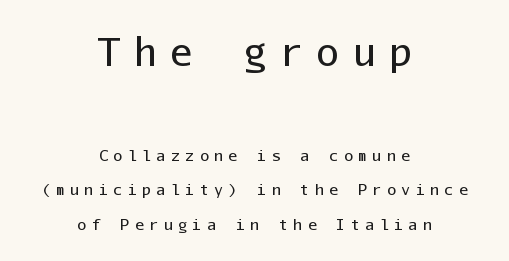
The passage shown stacks its lines with a broad gap. Is the stroke heavy? The answer is a plain regular-or-lighter. These two chunks differ in scale, with the top chunk taking the larger measure. This sample has the even, mechanical cadence of fixed-width lettering. Look at the bottom of the vertical strokes: they stop flat, with no serifs.
